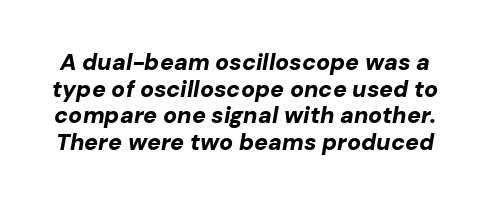
Q: Is the text bold? A: Yes.
Q: Is the text italic (slanted)? A: Yes, it leans right by about 10 degrees.
Q: Is the text underlined? A: No.
Q: Is the spacing between letters normal or unusually wide? A: Normal.
